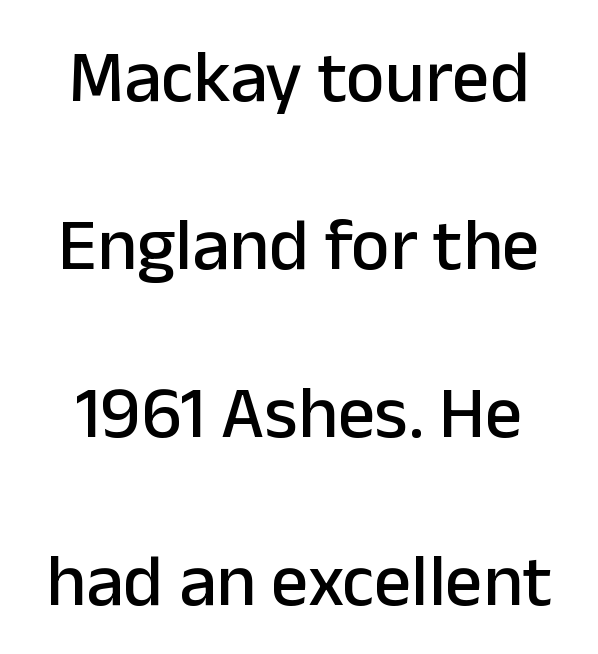
{"serif": "no", "italic": "no", "width": "normal", "stroke_contrast": "low", "x_height": "medium", "monospaced": "no", "underline": "no", "line_spacing": "loose", "line_spacing_ratio": 2.27, "letter_spacing": "normal", "letter_spacing_em": 0.0, "glyph_px": 74}
